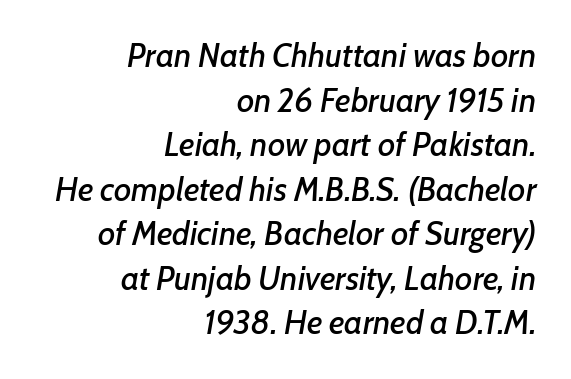
The image shows 33 px text type, italic (leaning right); set right-aligned, normal line spacing (1.35x), normal letter spacing, not underlined; low stroke contrast and a medium x-height.
